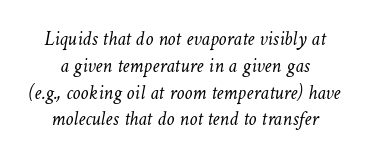
{"bold": "no", "underline": "no", "align": "center", "line_spacing": "normal", "line_spacing_ratio": 1.34, "letter_spacing": "normal", "letter_spacing_em": 0.0, "glyph_px": 20}
